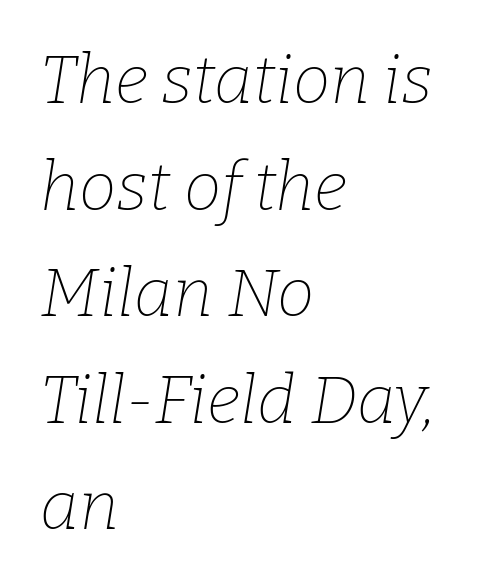
Short note: letters normally spaced. No extra ink here — the face is not bold. Baseline-to-baseline distance is the conventional proportion of letter height. Compared with a centered layout, this one pins lines to the left instead.
